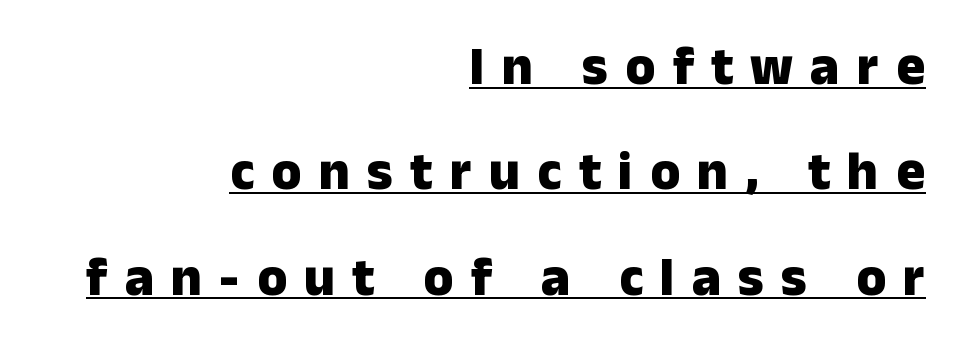
The image shows 54 px heavy sans-serif type, upright; set right-aligned, loose line spacing (1.95x), unusually wide letter spacing (+0.32 em), underlined; low stroke contrast and a medium x-height.
